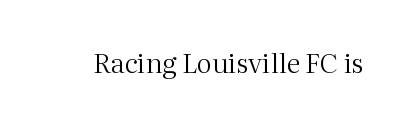
Has an underline been added? It has not. The type is set solid horizontally, with unmodified tracking. The characters are drawn with everyday or finer stroke widths. Every character sits straight up, as roman type does.
